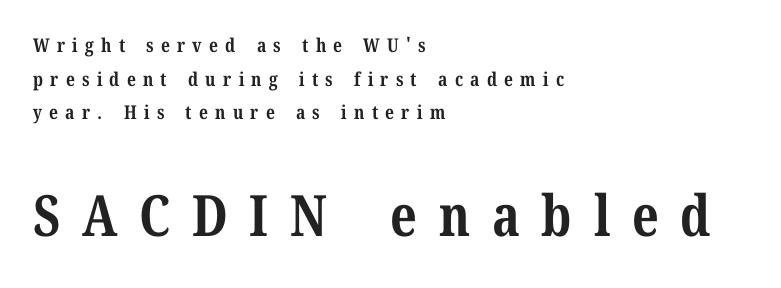
This sample uses an upright cut, with every glyph sitting square on the baseline. Caption: multi-line text, flush left, ragged right. Is this a fixed-width face? No — the glyphs have proportional, varying widths. The letters are spread apart with noticeably loose tracking. Is the type bold? Yes — the strokes are clearly thick and heavy. Glance below the letters and you will spot only blank space.
